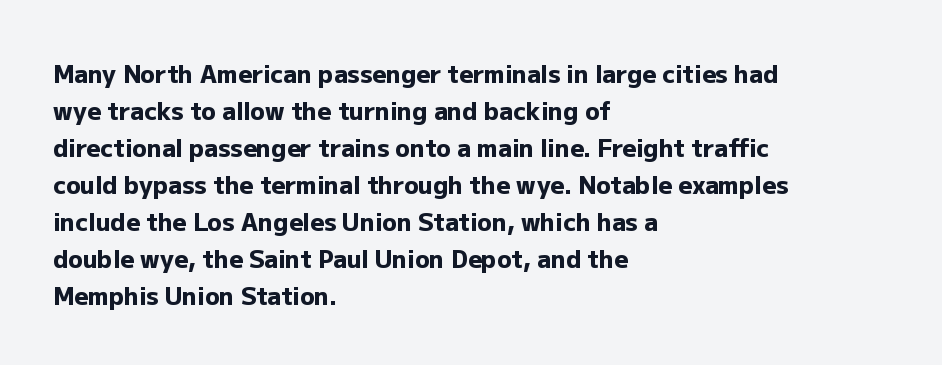
{"italic": "no", "bold": "yes", "underline": "no", "align": "left", "line_spacing": "normal", "line_spacing_ratio": 1.54, "letter_spacing": "normal", "letter_spacing_em": 0.0, "glyph_px": 24}
